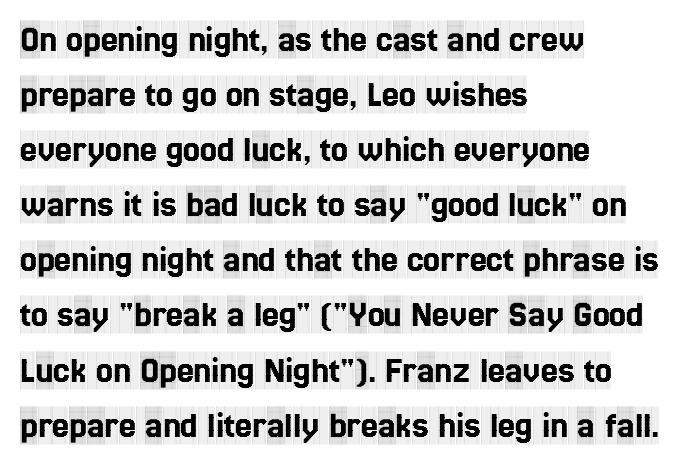
The image shows 38 px condensed serif type, upright; set left-aligned, normal line spacing (1.45x), normal letter spacing, not underlined; a large x-height.
